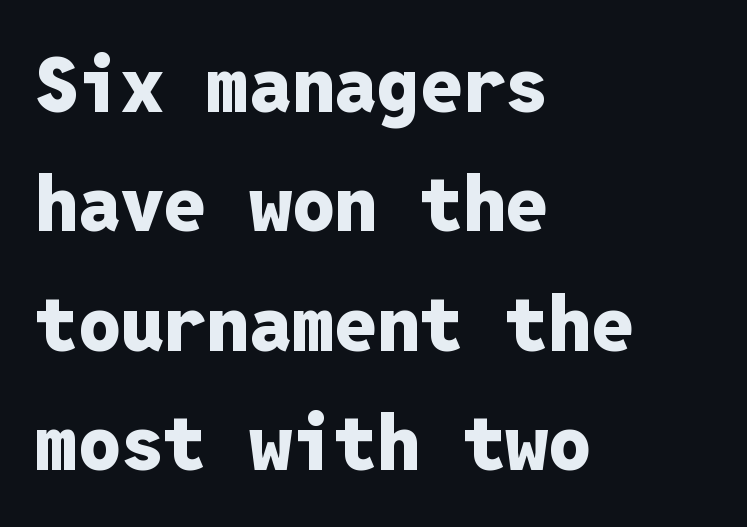
Each new line begins a customary step beneath the previous one. Words appear dense and cohesive because spacing is normal. Is this a fixed-width face? Yes — each glyph sits in an identical cell. The passage shown is not underscored anywhere. Does the type have serifs? No, each stem ends abruptly. Compared with an ordinary text face, these strokes are far heavier — a full bold.
